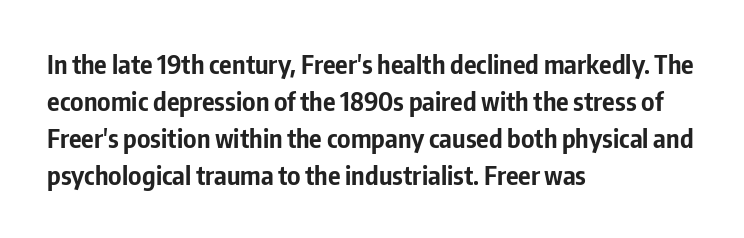
The image shows 26 px bold type, upright; set left-aligned, normal line spacing (1.42x), normal letter spacing, not underlined.
